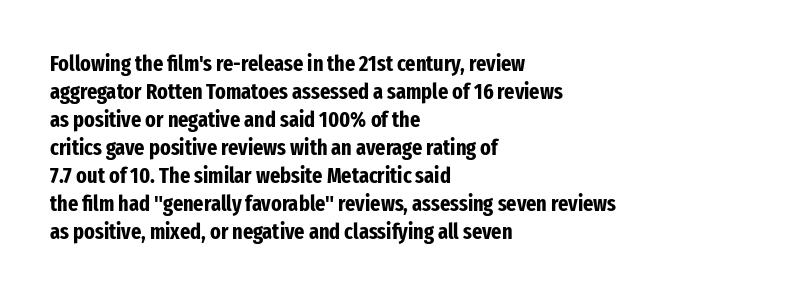
The axis of the letterforms is exactly vertical. Leftover space on each line is placed entirely after the last word. Each row of text sits above clean, open space. Students, note that the glyphs here touch the page at normal intervals.
